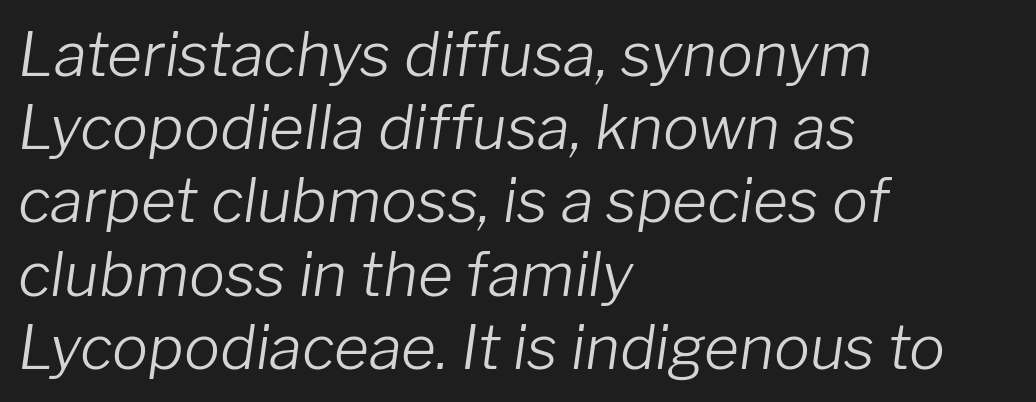
This sample uses an oblique cut, with every glyph tilted off the vertical. Each stroke keeps to a modest, everyday thickness or less. Line beginnings align vertically; line endings do not. Bare-footed words on every line.
